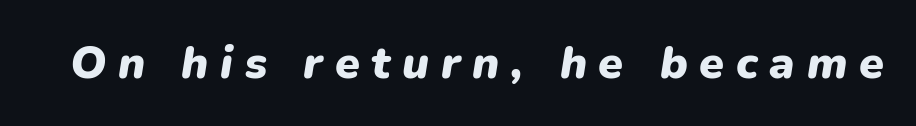
{"italic": "yes", "lean": "right", "slant_degrees": 9, "bold": "yes", "weight": "heavy", "width": "normal", "stroke_contrast": "low", "x_height": "medium", "monospaced": "no", "underline": "no", "letter_spacing": "wide", "letter_spacing_em": 0.26, "glyph_px": 45}
